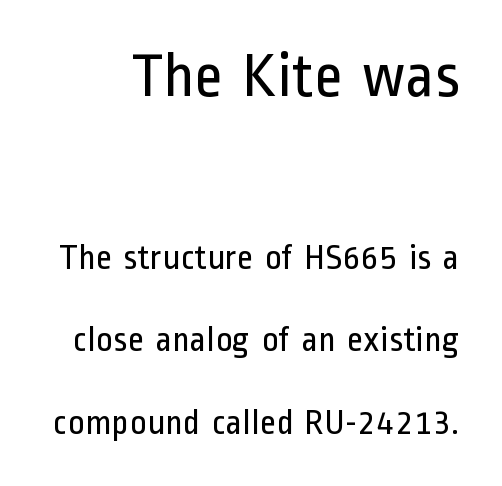
{"serif": "no", "italic": "no", "bold": "no", "weight": "regular", "width": "condensed", "stroke_contrast": "low", "x_height": "medium", "monospaced": "no", "underline": "no", "line_spacing": "loose", "line_spacing_ratio": 2.29, "letter_spacing": "normal", "letter_spacing_em": 0.0, "larger_block": "first", "size_ratio": 1.75, "glyph_px": 63}
